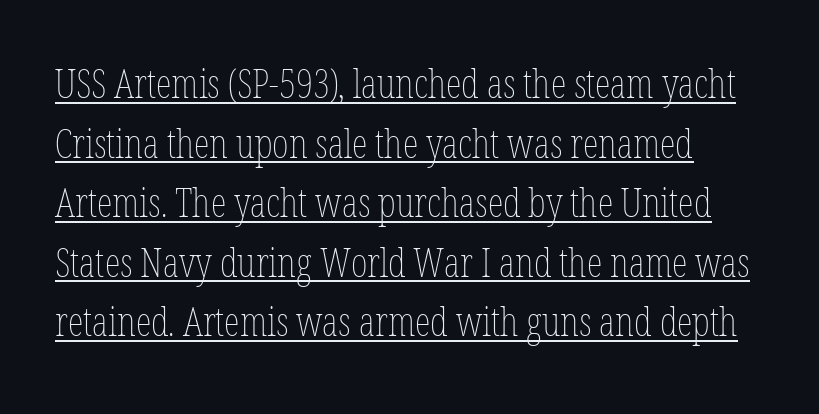
The text block is weighted toward the left margin, trailing off unevenly rightward. Successive baselines arrive at the customary interval. Compared with a typical body face, this is equally light or lighter still. Looks like regular typesetting: each glyph gets only the width it needs. Rendered with straight, roman letterforms. Has an underline been added? It has.
